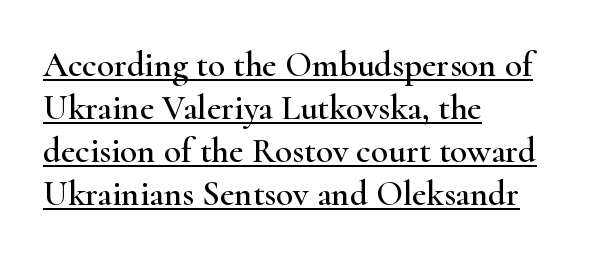
{"serif": "yes", "italic": "no", "width": "wide", "stroke_contrast": "high", "x_height": "small", "monospaced": "no", "underline": "yes", "align": "left", "line_spacing_ratio": 1.23, "letter_spacing": "normal", "letter_spacing_em": 0.0, "glyph_px": 35}
